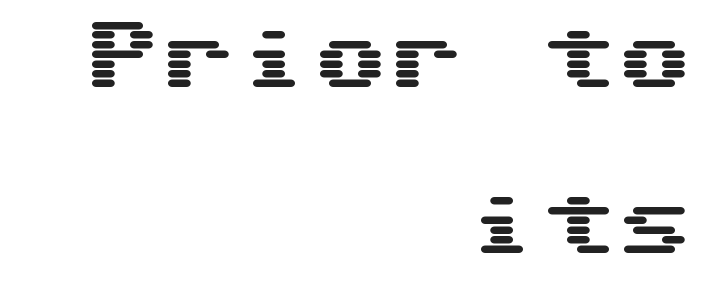
The image shows 76 px wide sans-serif type, upright; set right-aligned, loose line spacing (2.18x), normal letter spacing, not underlined; medium stroke contrast and a medium x-height.
